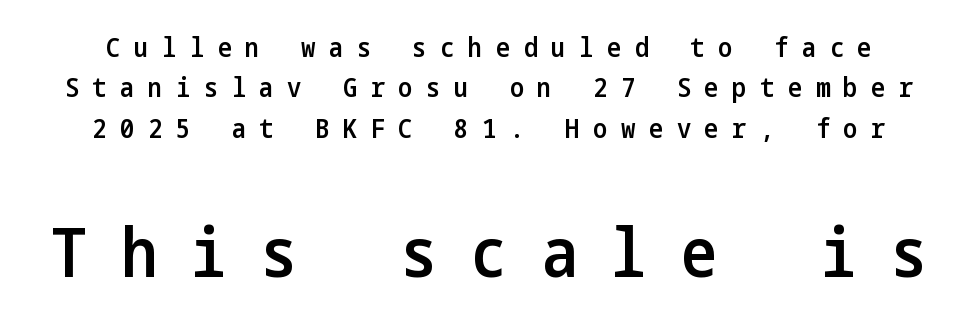
Q: Is the text bold? A: Semi-bold.
Q: Is the text italic (slanted)? A: No, it is upright.
Q: Is the typeface a serif or a sans-serif typeface? A: Sans-serif.
Q: Is the text underlined? A: No.
Q: Is the spacing between letters normal or unusually wide? A: Unusually wide.
Q: Is the spacing between lines tight, normal or loose? A: Normal.
Q: Which block of text is set in a larger size, the first (top) or the second (bottom)? A: The second (bottom) one.
Q: Width (condensed, normal, or wide)? A: Condensed.
Q: Stroke contrast? A: Low.
Q: x-height? A: Medium.
